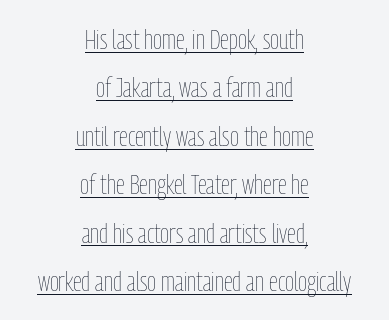
Q: Is the text bold? A: No.
Q: Is the text italic (slanted)? A: No, it is upright.
Q: Is the text underlined? A: Yes.
Q: How is the paragraph aligned? A: Centered.
Q: Is the spacing between letters normal or unusually wide? A: Normal.
Q: Width (condensed, normal, or wide)? A: Condensed.
Q: Stroke contrast? A: Low.
Q: x-height? A: Medium.
Q: Monospaced? A: No.
